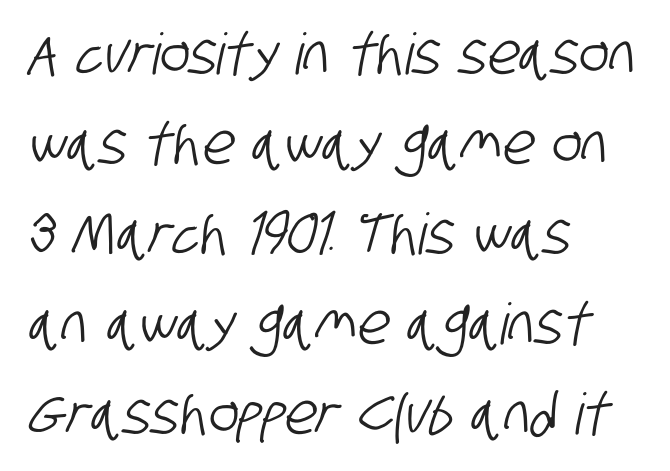
Observe the ordinary spacing: letters are neighbours, not strangers. Short and long lines alike share a common starting point at left. The space between consecutive lines is moderate. The foot of each line stays bare and open. The rendering shows plain stroke endings on the letterforms — a sans-serif design.
